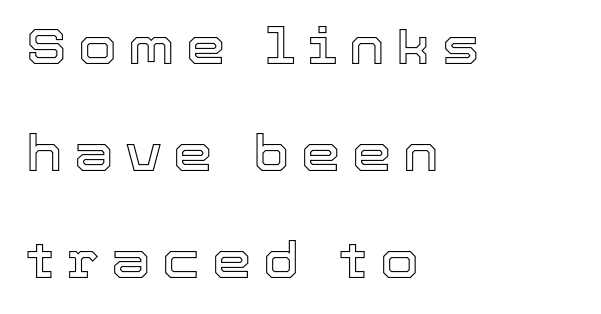
Quick note: not italic, upright. Plain, unruled lines of type. Visually the block forms a straight wall on the left and a jagged coastline on the right. Vertically, the passage feels expansive, rows floating well apart. The passage shown is typed in a proportional face where columns would drift. The letterforms stand isolated, each surrounded by extra space.
